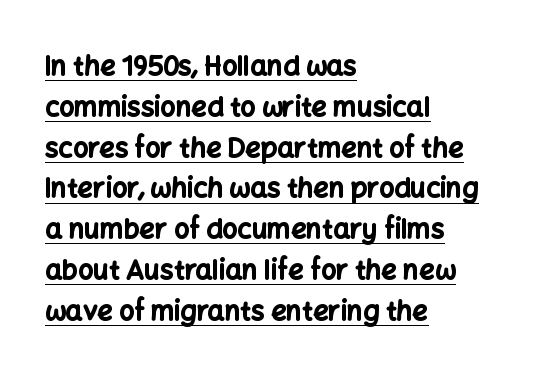
{"italic": "no", "bold": "yes", "underline": "yes", "align": "left", "line_spacing": "normal", "line_spacing_ratio": 1.51, "letter_spacing": "normal", "letter_spacing_em": 0.0, "glyph_px": 27}
